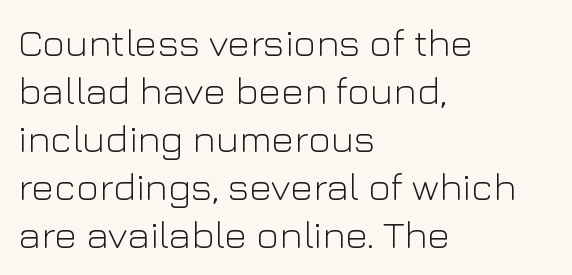
The image shows 39 px light sans-serif type, upright; set left-aligned, line spacing 1.23x, normal letter spacing, not underlined; low stroke contrast and a medium x-height.
